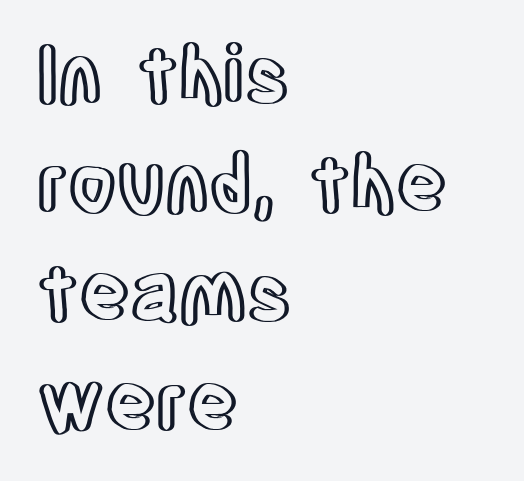
The image shows 78 px condensed type, upright; set left-aligned, normal line spacing (1.4x), normal letter spacing, not underlined; a large x-height.
